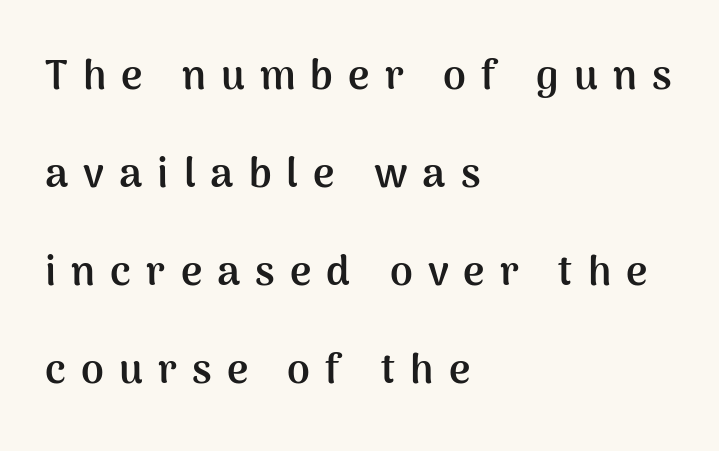
These words are printed bold, with thick strokes throughout. Every character sits straight up, as roman type does. One glance says open: line gaps are wider than usual. Is this a fixed-width face? No — the glyphs have proportional, varying widths. Typeset ragged right — the left edge is the straight one. Someone cranked the tracking dial way up on this one.
